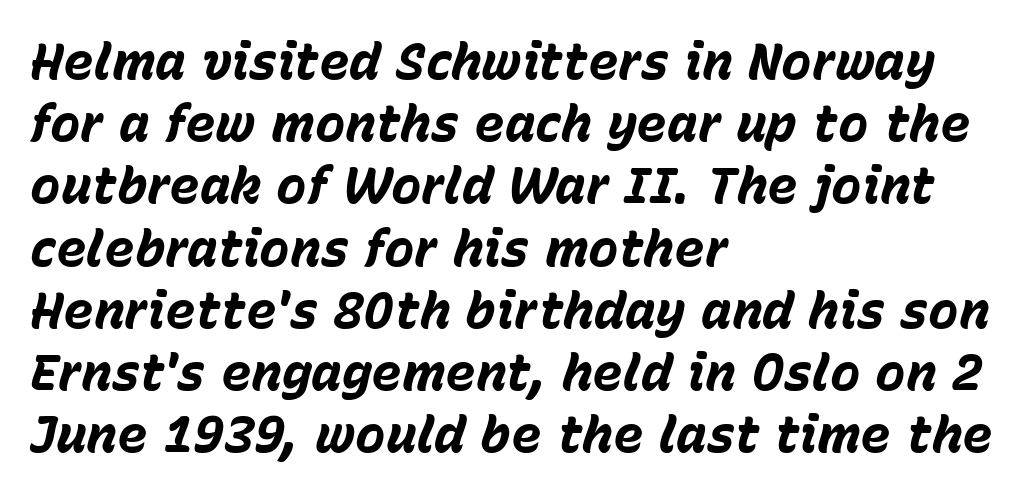
{"italic": "yes", "lean": "right", "slant_degrees": 15, "bold": "yes", "weight": "bold", "width": "normal", "stroke_contrast": "low", "x_height": "medium", "monospaced": "no", "underline": "no", "align": "left", "line_spacing_ratio": 1.22, "letter_spacing": "normal", "letter_spacing_em": 0.0, "glyph_px": 51}
